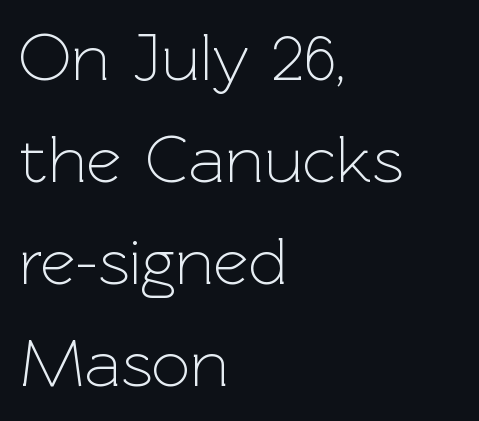
Words float on clear page, feet unadorned. Inter-character spacing is left at the font's built-in metrics. Designer's note — italics off, roman on. Does the type have serifs? No, each stem ends abruptly. Evenly set lines give the paragraph a standard silhouette.
